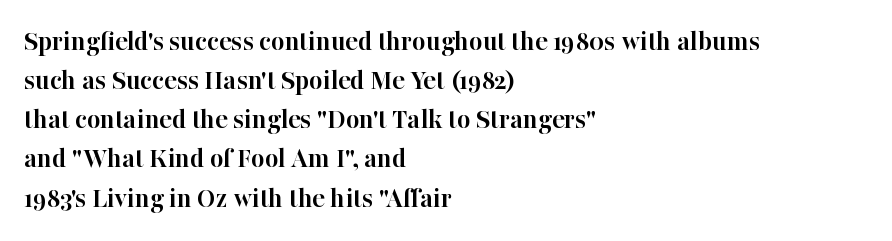
Q: Is the text bold? A: Yes.
Q: Is the text italic (slanted)? A: No, it is upright.
Q: Is the typeface a serif or a sans-serif typeface? A: Serif.
Q: Is the text underlined? A: No.
Q: How is the paragraph aligned? A: Left-aligned.
Q: Is the spacing between letters normal or unusually wide? A: Normal.
Q: Is the spacing between lines tight, normal or loose? A: Normal.
Q: Width (condensed, normal, or wide)? A: Normal.
Q: Stroke contrast? A: High.
Q: x-height? A: Medium.
Q: Monospaced? A: No.
